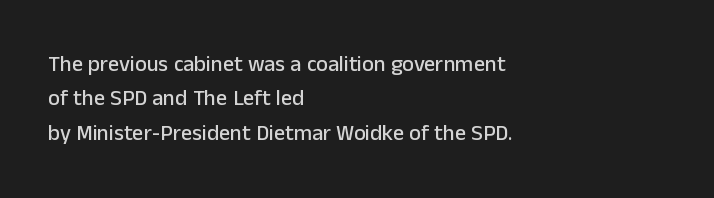
Teacher's note: observe the even left margin — that is flush-left alignment. The passage shown has conventional tracking throughout. It's the straight-up-and-down kind of type. The block of text has a typical density, with ordinary space between rows. The area under the type is left untouched.
